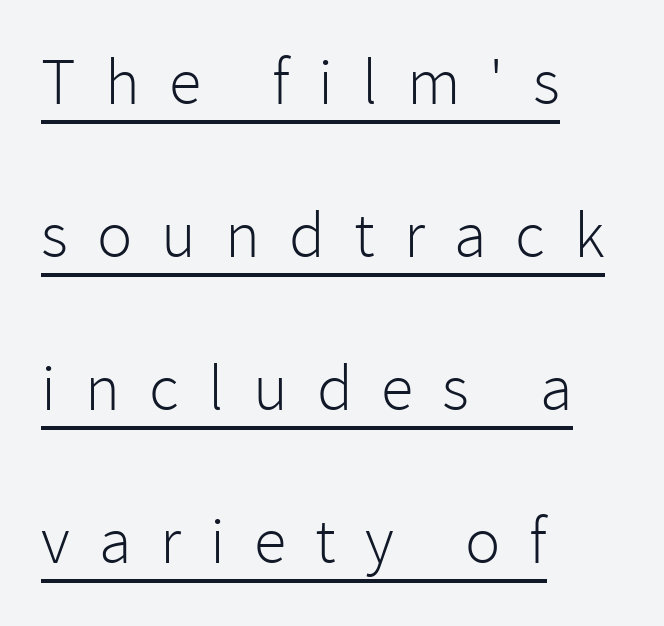
{"serif": "no", "italic": "no", "bold": "no", "weight": "light", "width": "normal", "stroke_contrast": "low", "x_height": "medium", "monospaced": "no", "underline": "yes", "align": "left", "line_spacing": "loose", "line_spacing_ratio": 2.32, "letter_spacing": "wide", "letter_spacing_em": 0.44, "glyph_px": 66}
